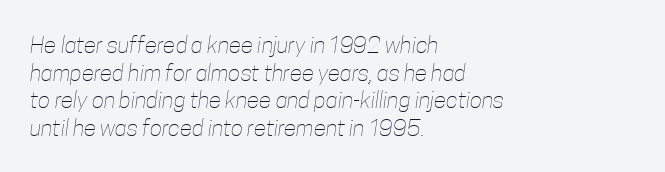
The lines in this sample share a left origin and differ only in where they stop. Nothing heavy about these letters — not bold at all. There is no visible air inserted between adjacent glyphs. Any mark beneath the type? The region is blank.
